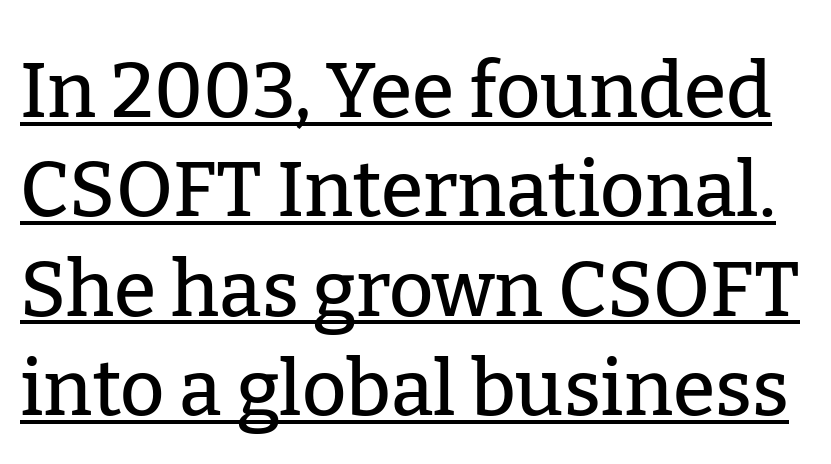
Each letter keeps its own natural width here, so spacing adapts to shape. Letterform terminals end in serifs throughout the passage. Normally led — the rows are evenly, conventionally spaced. The type sits square on the baseline with zero lean.
